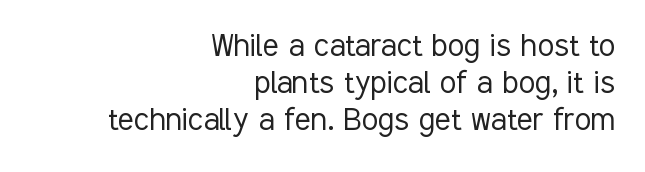
Q: Is the text bold? A: No.
Q: Is the text italic (slanted)? A: No, it is upright.
Q: Is the typeface a serif or a sans-serif typeface? A: Sans-serif.
Q: Is the text underlined? A: No.
Q: How is the paragraph aligned? A: Right-aligned.
Q: Is the spacing between letters normal or unusually wide? A: Normal.
Q: Is the spacing between lines tight, normal or loose? A: Tight.
Q: Width (condensed, normal, or wide)? A: Condensed.
Q: Stroke contrast? A: Low.
Q: x-height? A: Medium.
Q: Monospaced? A: No.
